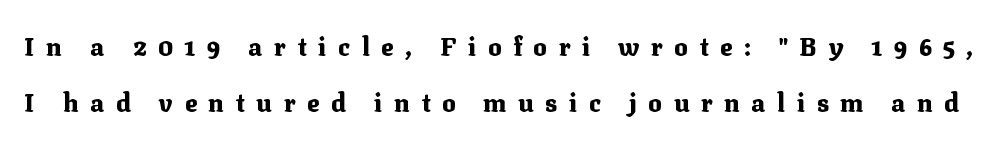
The image shows 25 px bold type, upright; set loose line spacing (2.26x), unusually wide letter spacing (+0.47 em), not underlined.
